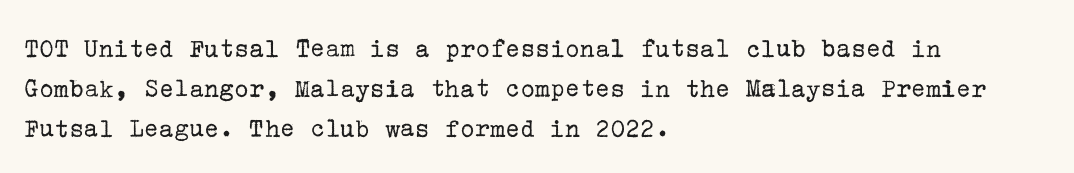
Short note: letters normally spaced. The weight tops out at a normal text grade. Honestly, there is no underline to notice here at all. Serif or sans? Serif — the stroke terminals have little feet. Regarding leading, the lines here are spaced in the standard way. If you drew a line through each stem, it would be perfectly vertical.
